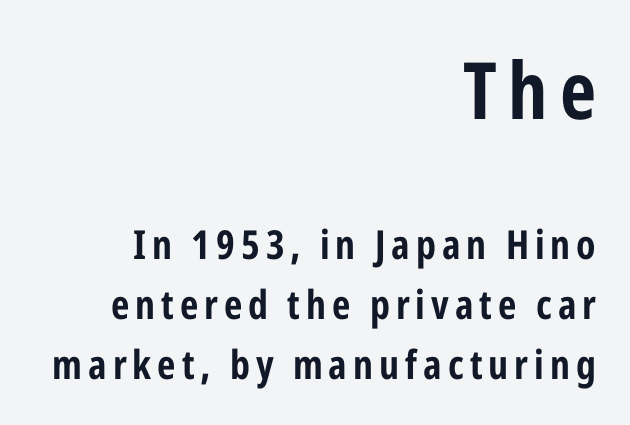
The image shows 79 px bold, condensed sans-serif type, upright; set right-aligned, normal line spacing (1.5x), not underlined; the first (top) block is 1.98x larger; low stroke contrast and a medium x-height.
